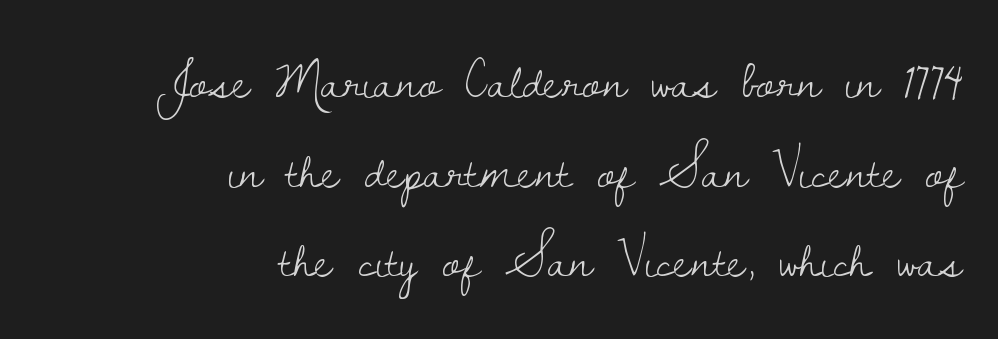
The image shows 55 px light serif type; set right-aligned, normal line spacing (1.63x), normal letter spacing, not underlined; low stroke contrast and a small x-height.
